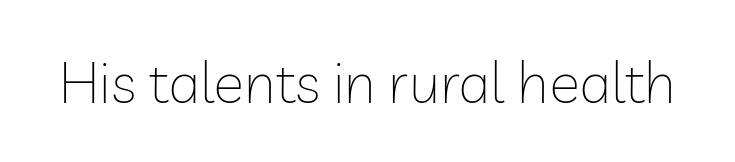
{"serif": "no", "italic": "no", "bold": "no", "weight": "thin", "width": "normal", "stroke_contrast": "low", "x_height": "medium", "monospaced": "no", "underline": "no", "letter_spacing": "normal", "letter_spacing_em": 0.0, "glyph_px": 58}
